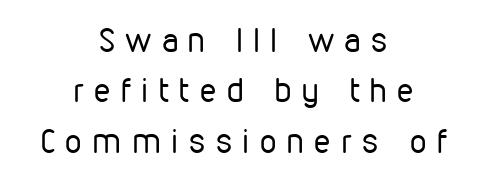
These lines stack symmetrically, like a column narrowing and widening about its center. The letters advance in unequal steps, a hallmark of proportional type. Designer's note — italics off, roman on. Vertical stems look standard width or narrower in stroke. In terms of letterspacing, this is a distinctly airy, spread setting.
